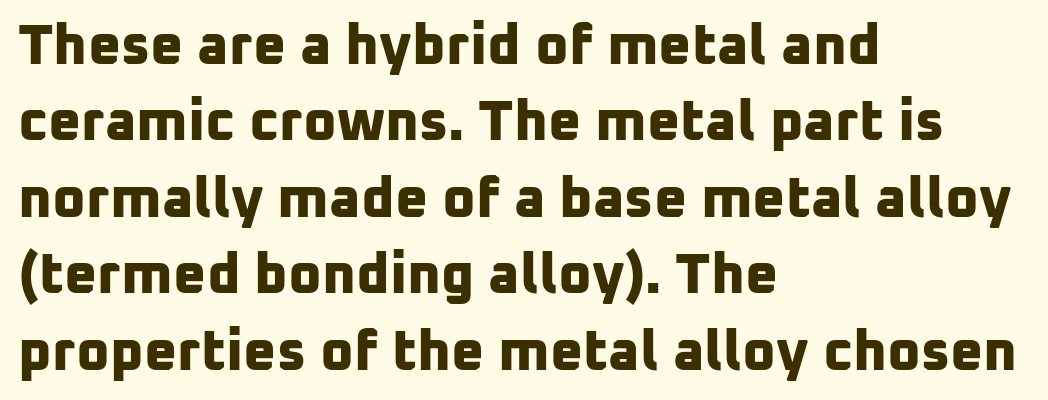
{"serif": "no", "bold": "yes", "weight": "bold", "width": "normal", "stroke_contrast": "low", "x_height": "medium", "monospaced": "no", "underline": "no", "align": "left", "line_spacing": "normal", "line_spacing_ratio": 1.34, "letter_spacing": "normal", "letter_spacing_em": 0.0, "glyph_px": 57}
